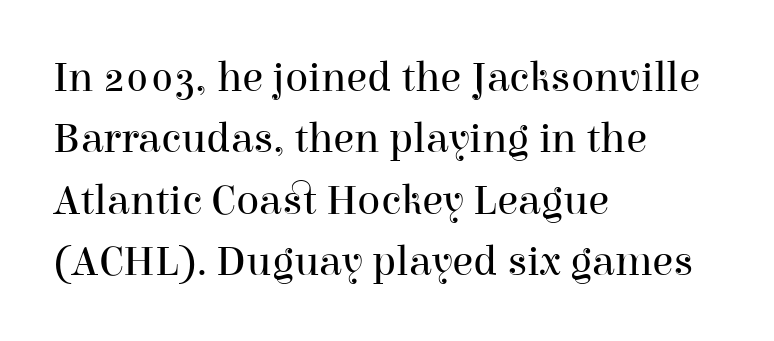
The image shows 43 px regular-weight serif type, upright; set left-aligned, normal line spacing (1.43x), normal letter spacing, not underlined; high stroke contrast and a medium x-height.
